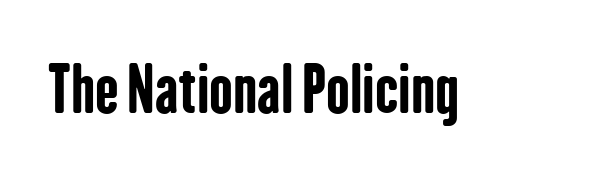
The image shows 63 px bold, condensed sans-serif type, upright; set normal letter spacing, not underlined; low stroke contrast and a medium x-height.
